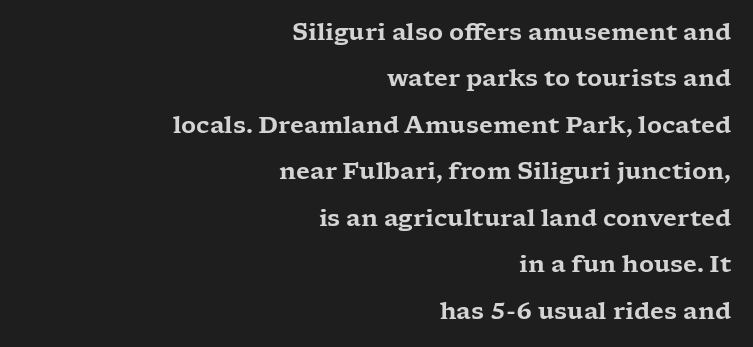
{"italic": "no", "underline": "no", "align": "right", "line_spacing": "loose", "line_spacing_ratio": 2.02, "letter_spacing": "normal", "letter_spacing_em": 0.0, "glyph_px": 23}
